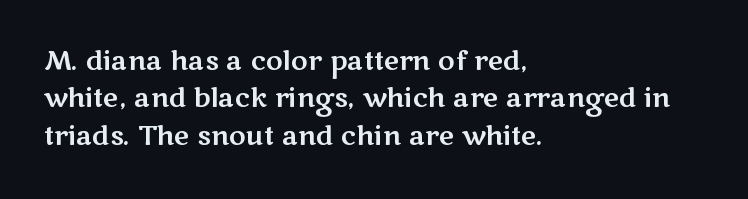
{"italic": "no", "underline": "no", "align": "left", "line_spacing": "normal", "line_spacing_ratio": 1.44, "letter_spacing": "normal", "letter_spacing_em": 0.0, "glyph_px": 26}
